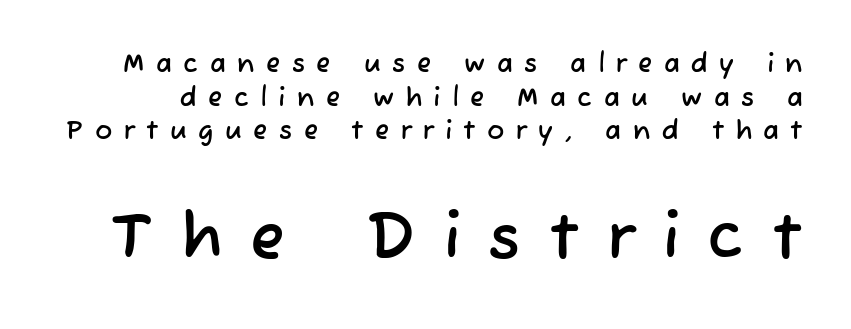
Q: Is the typeface a serif or a sans-serif typeface? A: Sans-serif.
Q: Is the text underlined? A: No.
Q: Is the spacing between letters normal or unusually wide? A: Unusually wide.
Q: Is the spacing between lines tight, normal or loose? A: Normal.
Q: Which block of text is set in a larger size, the first (top) or the second (bottom)? A: The second (bottom) one.
Q: Width (condensed, normal, or wide)? A: Normal.
Q: Stroke contrast? A: Low.
Q: x-height? A: Medium.
Q: Monospaced? A: No.
